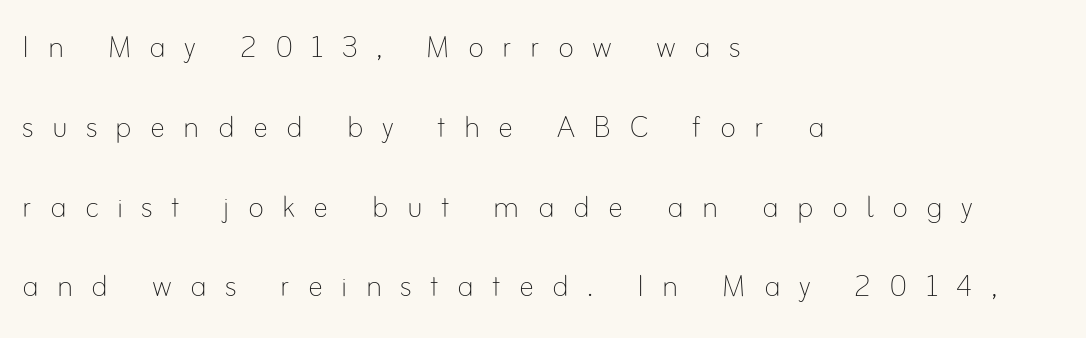
{"italic": "no", "bold": "no", "weight": "thin", "width": "normal", "stroke_contrast": "low", "x_height": "small", "monospaced": "no", "underline": "no", "align": "left", "line_spacing": "loose", "line_spacing_ratio": 2.1, "letter_spacing": "wide", "letter_spacing_em": 0.48, "glyph_px": 38}
